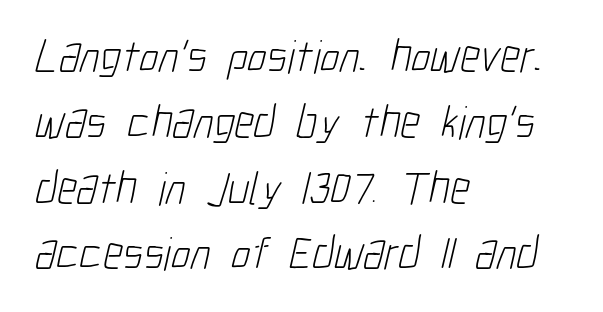
Q: Is the text bold? A: No.
Q: Is the typeface a serif or a sans-serif typeface? A: Sans-serif.
Q: Is the text underlined? A: No.
Q: How is the paragraph aligned? A: Left-aligned.
Q: Is the spacing between letters normal or unusually wide? A: Normal.
Q: Is the spacing between lines tight, normal or loose? A: Normal.
Q: Width (condensed, normal, or wide)? A: Condensed.
Q: Stroke contrast? A: Low.
Q: x-height? A: Medium.
Q: Monospaced? A: No.
